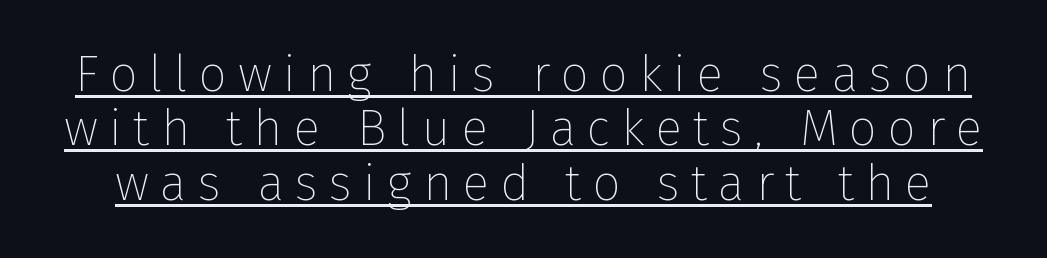
Q: Is the text bold? A: No.
Q: Is the text italic (slanted)? A: No, it is upright.
Q: Is the typeface a serif or a sans-serif typeface? A: Sans-serif.
Q: Is the text underlined? A: Yes.
Q: Is the spacing between letters normal or unusually wide? A: Unusually wide.
Q: Is the spacing between lines tight, normal or loose? A: Tight.
Q: Width (condensed, normal, or wide)? A: Normal.
Q: Stroke contrast? A: Low.
Q: x-height? A: Medium.
Q: Monospaced? A: No.
